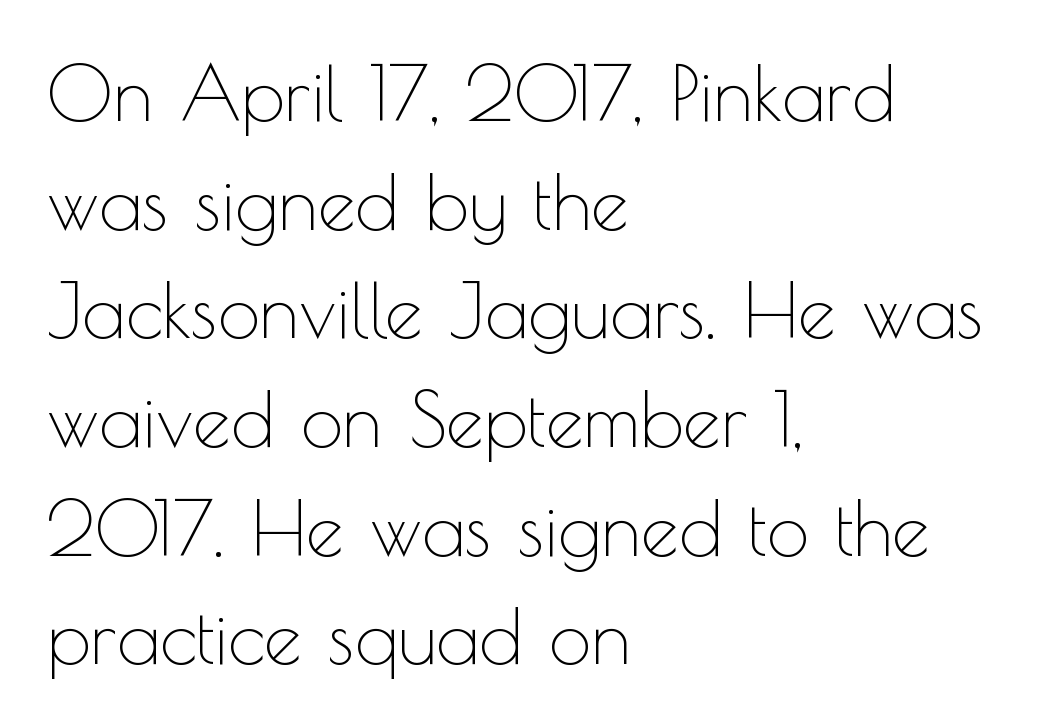
Q: Is the text bold? A: No.
Q: Is the text italic (slanted)? A: No, it is upright.
Q: Is the typeface a serif or a sans-serif typeface? A: Sans-serif.
Q: Is the text underlined? A: No.
Q: How is the paragraph aligned? A: Left-aligned.
Q: Is the spacing between letters normal or unusually wide? A: Normal.
Q: Is the spacing between lines tight, normal or loose? A: Normal.
Q: Width (condensed, normal, or wide)? A: Normal.
Q: x-height? A: Small.
Q: Monospaced? A: No.
